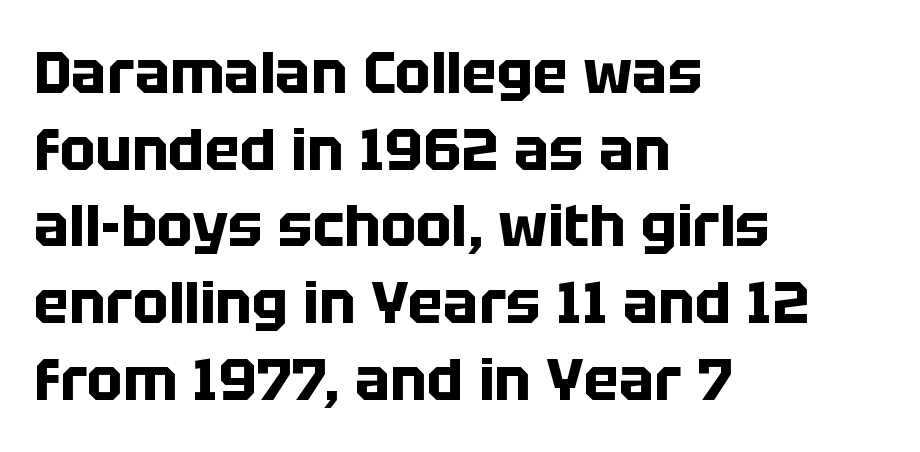
Q: Is the text bold? A: Yes.
Q: Is the text italic (slanted)? A: No, it is upright.
Q: Is the typeface a serif or a sans-serif typeface? A: Sans-serif.
Q: Is the text underlined? A: No.
Q: How is the paragraph aligned? A: Left-aligned.
Q: Is the spacing between letters normal or unusually wide? A: Normal.
Q: Is the spacing between lines tight, normal or loose? A: Normal.
Q: Width (condensed, normal, or wide)? A: Normal.
Q: Stroke contrast? A: Low.
Q: x-height? A: Large.
Q: Monospaced? A: No.
